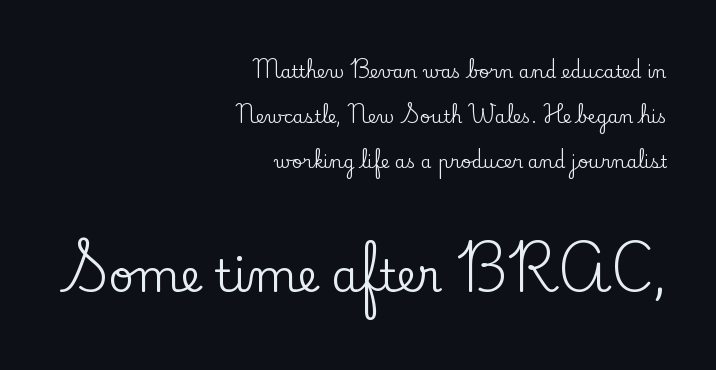
{"serif": "yes", "italic": "no", "width": "normal", "stroke_contrast": "low", "x_height": "small", "monospaced": "no", "underline": "no", "align": "right", "line_spacing": "loose", "line_spacing_ratio": 2.49, "letter_spacing": "normal", "letter_spacing_em": 0.0, "larger_block": "second", "size_ratio": 2.5, "glyph_px": 45}
